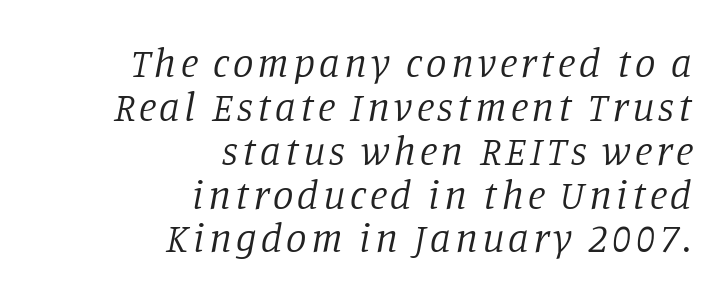
The image shows 41 px regular-weight serif type, italic (leaning right); set right-aligned, tight line spacing (1.07x), not underlined; low stroke contrast and a large x-height.
